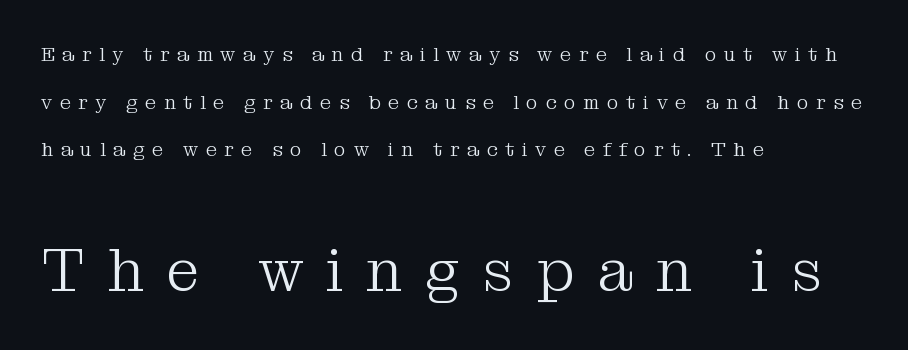
The type is letterspaced generously, with wide tracking. Unlike italic type, these characters show no tilt at all. Between these two stacked blocks, the lower one wins on size. The words here are not underlined. The letters advance in unequal steps, a hallmark of proportional type.
